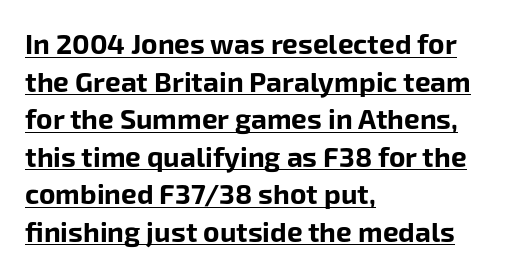
The image shows 28 px bold sans-serif type, upright; set left-aligned, normal line spacing (1.34x), normal letter spacing, underlined; low stroke contrast and a medium x-height.
